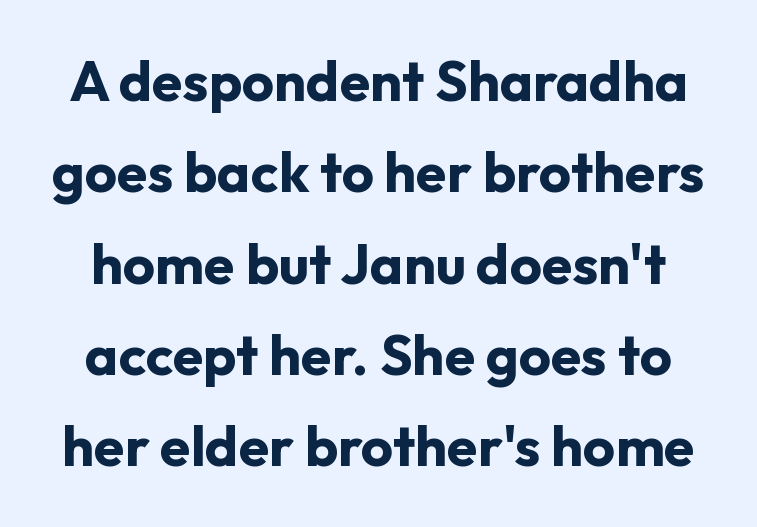
{"serif": "no", "italic": "no", "bold": "yes", "weight": "bold", "width": "normal", "stroke_contrast": "low", "x_height": "medium", "monospaced": "no", "underline": "no", "line_spacing": "normal", "line_spacing_ratio": 1.63, "letter_spacing": "normal", "letter_spacing_em": 0.0, "glyph_px": 56}
